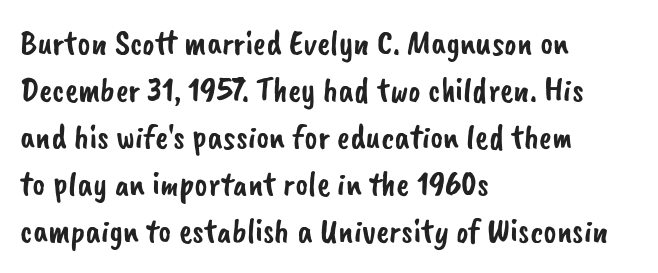
The image shows 35 px sans-serif type; set left-aligned, normal line spacing (1.34x), normal letter spacing, not underlined; low stroke contrast and a small x-height.
